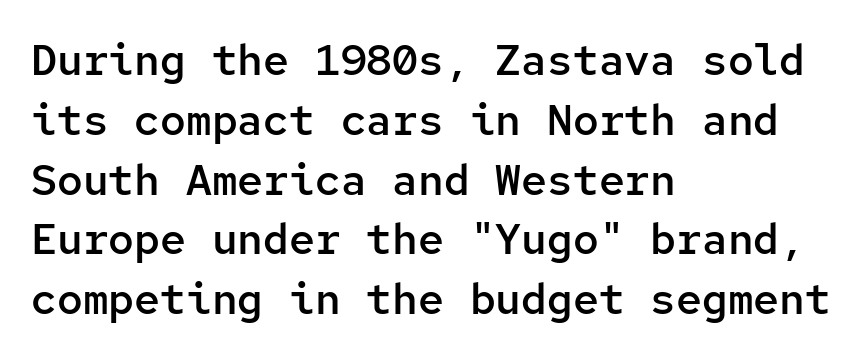
{"serif": "no", "italic": "no", "bold": "semi", "weight": "semibold", "width": "normal", "stroke_contrast": "low", "x_height": "medium", "monospaced": "yes", "underline": "no", "align": "left", "line_spacing": "normal", "line_spacing_ratio": 1.39, "letter_spacing": "normal", "letter_spacing_em": 0.0, "glyph_px": 43}
